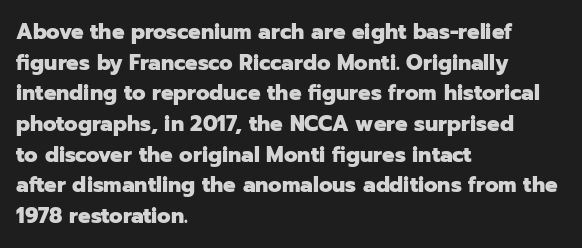
{"italic": "no", "bold": "yes", "underline": "no", "align": "left", "line_spacing": "normal", "line_spacing_ratio": 1.46, "letter_spacing": "normal", "letter_spacing_em": 0.0, "glyph_px": 21}
